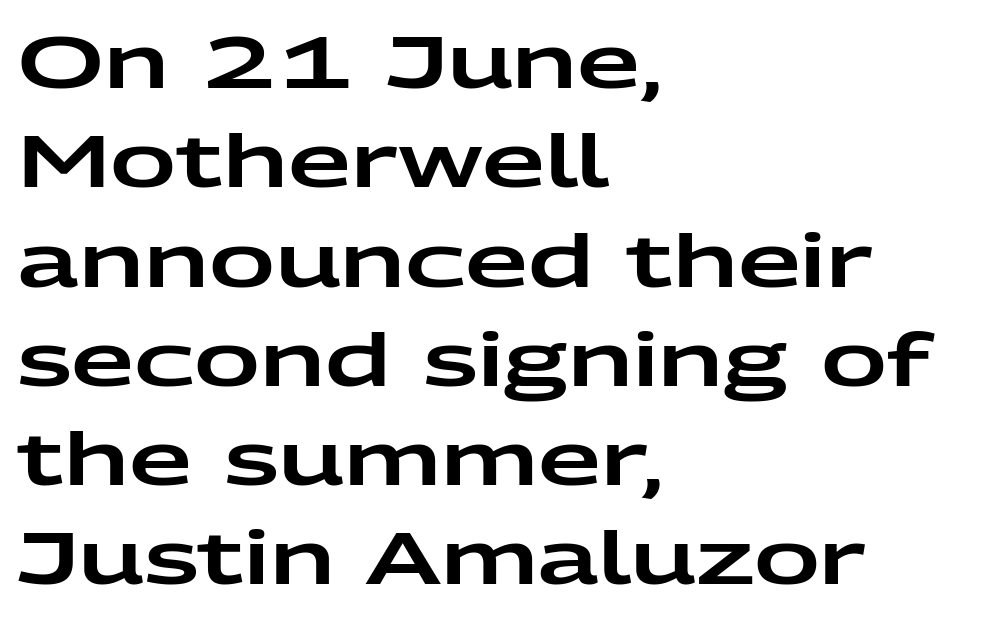
{"serif": "no", "italic": "no", "width": "wide", "stroke_contrast": "low", "x_height": "medium", "monospaced": "no", "underline": "no", "align": "left", "line_spacing": "normal", "line_spacing_ratio": 1.36, "letter_spacing": "normal", "letter_spacing_em": 0.0, "glyph_px": 73}
